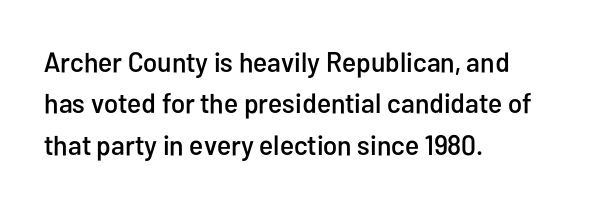
Q: Is the text italic (slanted)? A: No, it is upright.
Q: Is the typeface a serif or a sans-serif typeface? A: Sans-serif.
Q: Is the text underlined? A: No.
Q: How is the paragraph aligned? A: Left-aligned.
Q: Is the spacing between letters normal or unusually wide? A: Normal.
Q: Is the spacing between lines tight, normal or loose? A: Normal.
Q: Width (condensed, normal, or wide)? A: Condensed.
Q: Stroke contrast? A: Low.
Q: x-height? A: Medium.
Q: Monospaced? A: No.
